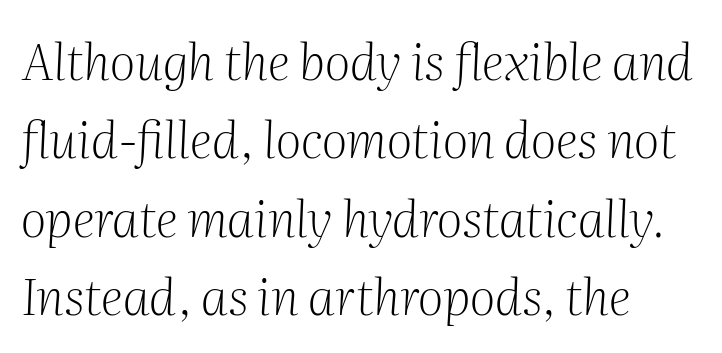
All the whitespace from short lines collects on the right. Underline: absent. The weight would be labelled regular, book, light, or lighter still. You can tell it's italic because the verticals aren't actually vertical. Rows of type keep a routine distance in the vertical direction. Examine the stroke ends and you'll spot serifs.
